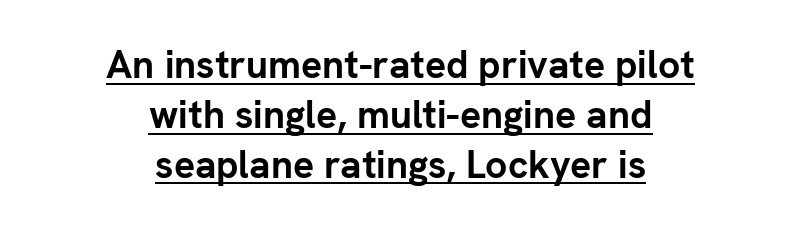
{"serif": "no", "italic": "no", "bold": "yes", "weight": "semibold", "width": "normal", "stroke_contrast": "low", "x_height": "medium", "monospaced": "no", "underline": "yes", "align": "center", "line_spacing": "normal", "line_spacing_ratio": 1.28, "letter_spacing": "normal", "letter_spacing_em": 0.0, "glyph_px": 39}
